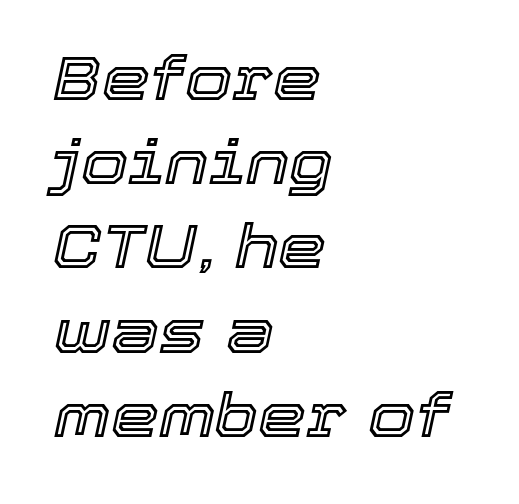
The image shows 61 px text type, italic (leaning right); set left-aligned, normal line spacing (1.38x), normal letter spacing, not underlined; a medium x-height.
